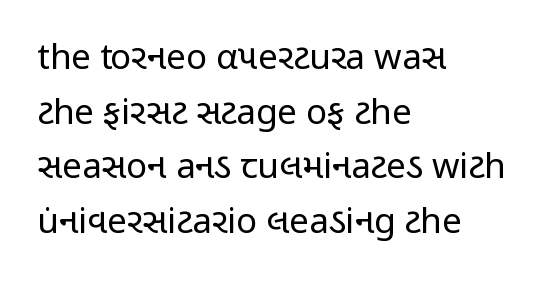
Q: Is the text bold? A: No.
Q: Is the text italic (slanted)? A: No, it is upright.
Q: Is the typeface a serif or a sans-serif typeface? A: Sans-serif.
Q: Is the text underlined? A: No.
Q: How is the paragraph aligned? A: Left-aligned.
Q: Is the spacing between letters normal or unusually wide? A: Normal.
Q: Is the spacing between lines tight, normal or loose? A: Normal.
Q: Width (condensed, normal, or wide)? A: Condensed.
Q: Stroke contrast? A: Low.
Q: x-height? A: Medium.
Q: Monospaced? A: No.
